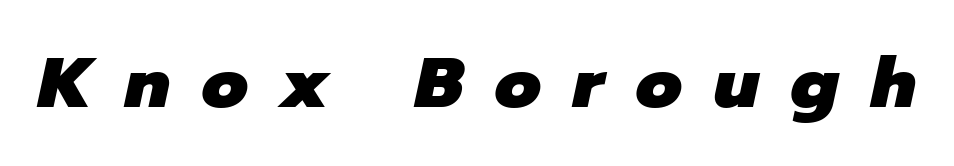
{"italic": "yes", "lean": "right", "slant_degrees": 12, "bold": "yes", "weight": "heavy", "width": "normal", "stroke_contrast": "low", "x_height": "medium", "monospaced": "no", "underline": "no", "letter_spacing": "wide", "letter_spacing_em": 0.45, "glyph_px": 71}
